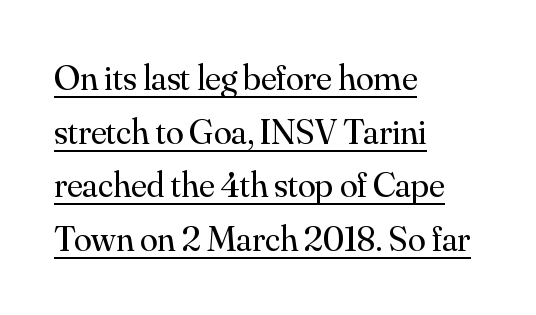
The image shows 36 px regular-weight serif type, upright; set left-aligned, normal line spacing (1.49x), normal letter spacing, underlined; medium stroke contrast and a small x-height.
